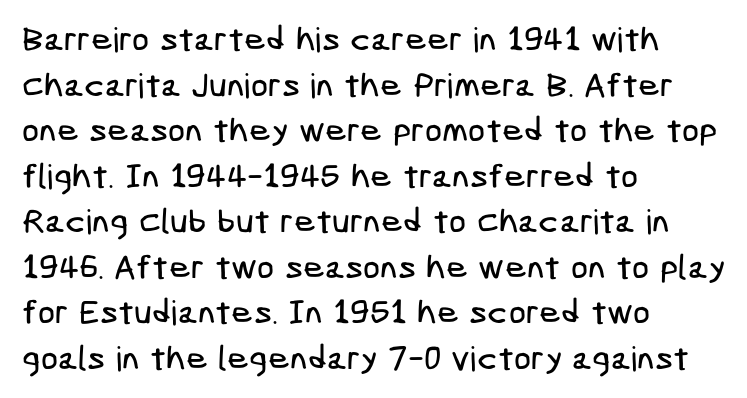
This is sans-serif lettering, the kind often seen on screens and signage. A clean baseline with only descenders dipping below it. Default kerning and tracking; the words read as compact shapes. This rendering uses left alignment, leaving the right contour irregular. Summary of vertical rhythm: regular, with standard interline spacing.
